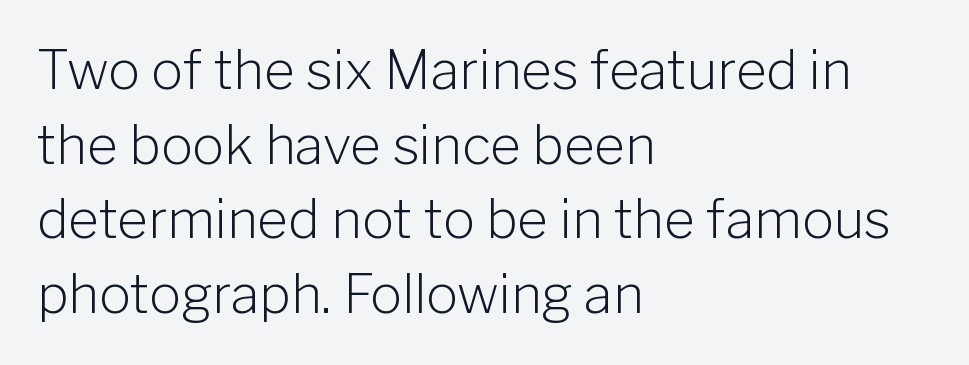
The image shows 53 px light sans-serif type, upright; set left-aligned, normal line spacing (1.41x), normal letter spacing, not underlined; low stroke contrast and a medium x-height.
